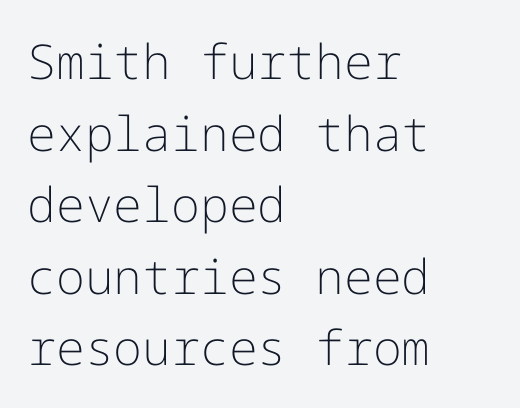
{"serif": "no", "italic": "no", "bold": "no", "weight": "light", "width": "normal", "stroke_contrast": "low", "x_height": "medium", "underline": "no", "align": "left", "line_spacing": "normal", "line_spacing_ratio": 1.49, "letter_spacing": "normal", "letter_spacing_em": 0.0, "glyph_px": 48}
